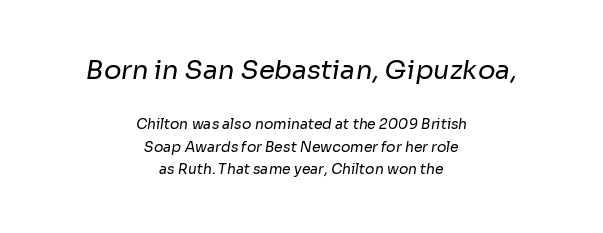
Larger block? The one above; the one below is distinctly smaller. Line spacing here is normal. Lines of text with bare space underneath. Stem width sits at or under what a default text font uses. Which margin do the lines hug? Neither — every line sits in the middle.
